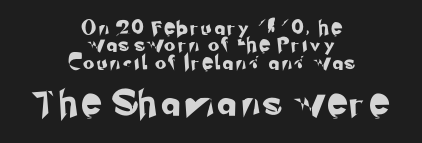
Q: Is the text underlined? A: No.
Q: How is the paragraph aligned? A: Centered.
Q: Is the spacing between letters normal or unusually wide? A: Unusually wide.
Q: Is the spacing between lines tight, normal or loose? A: Normal.
Q: Which block of text is set in a larger size, the first (top) or the second (bottom)? A: The second (bottom) one.
